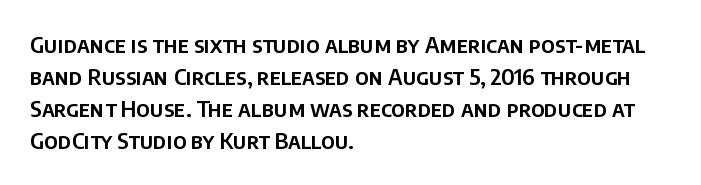
Q: Is the text italic (slanted)? A: No, it is upright.
Q: Is the text underlined? A: No.
Q: How is the paragraph aligned? A: Left-aligned.
Q: Is the spacing between letters normal or unusually wide? A: Normal.
Q: Is the spacing between lines tight, normal or loose? A: Normal.
